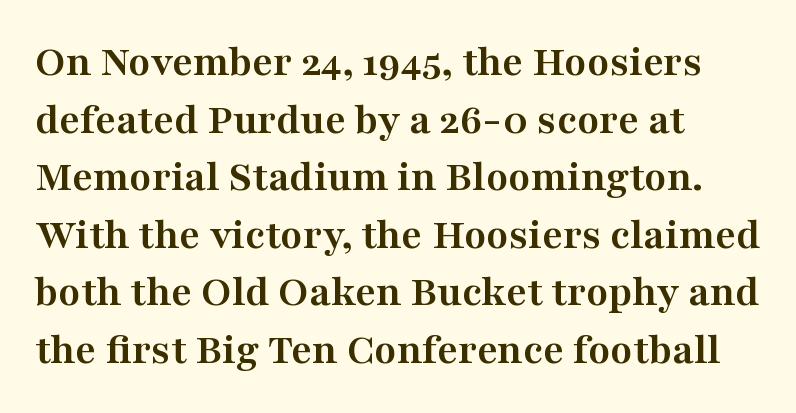
{"serif": "yes", "italic": "no", "bold": "yes", "weight": "semibold", "width": "wide", "stroke_contrast": "medium", "x_height": "medium", "monospaced": "no", "underline": "no", "align": "left", "line_spacing": "normal", "line_spacing_ratio": 1.28, "letter_spacing": "normal", "letter_spacing_em": 0.0, "glyph_px": 45}
